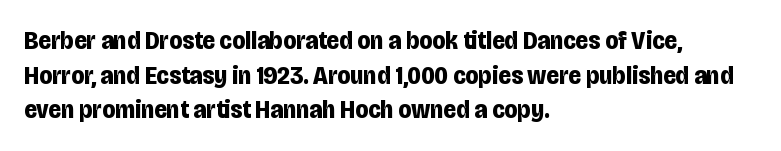
The image shows 26 px bold type, upright; set left-aligned, normal line spacing (1.33x), normal letter spacing, not underlined.
